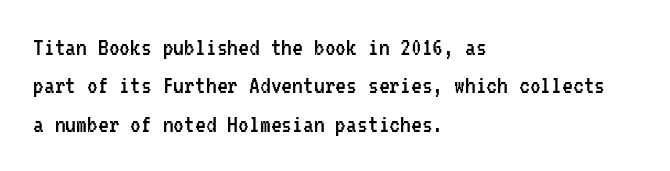
Every row of glyphs begins at an identical x-position on the left. A roman cut, with each character standing at attention. Does the leading feel generous? No, just average. The tracking reads as untouched default to a designer's eye.
